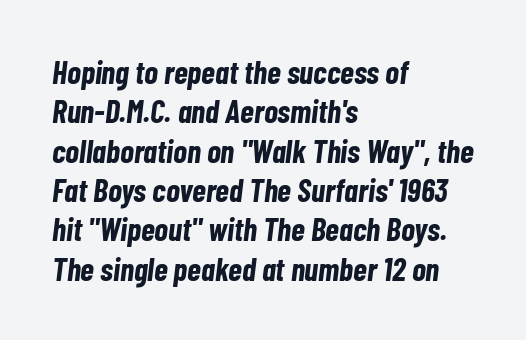
{"italic": "yes", "lean": "right", "slant_degrees": 7, "bold": "yes", "weight": "bold", "width": "condensed", "stroke_contrast": "low", "x_height": "medium", "monospaced": "no", "underline": "no", "align": "left", "line_spacing_ratio": 1.23, "letter_spacing": "normal", "letter_spacing_em": 0.0, "glyph_px": 32}
